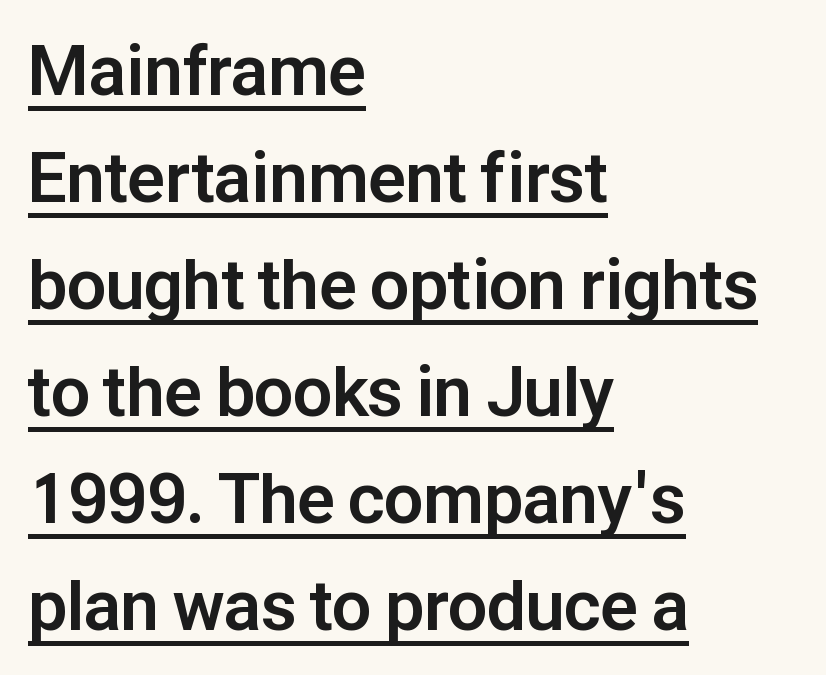
{"serif": "no", "italic": "no", "bold": "yes", "weight": "bold", "width": "normal", "stroke_contrast": "low", "x_height": "medium", "monospaced": "no", "underline": "yes", "align": "left", "line_spacing": "normal", "line_spacing_ratio": 1.53, "letter_spacing": "normal", "letter_spacing_em": 0.0, "glyph_px": 70}
